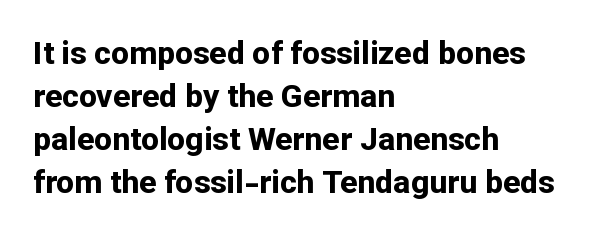
Check where the strokes stop: nothing finishes them off — pure sans. The sample has been set heavy, in full bold. Beneath every word, the page is bare. A classic flush-left, rag-right setting is used for this passage. Ordinary non-slanted type is in use. Each word holds together tightly as a unit, with standard inter-letter gaps.
